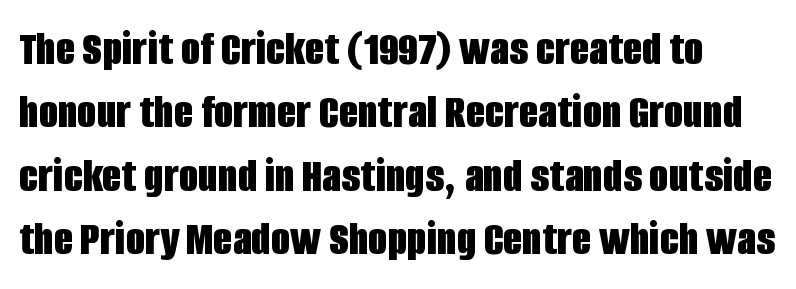
Unmarked baselines from the first word to the last. The letters stand upright; this is a roman face. Think of a printed novel: that variable character pitch is what you see here. Nothing sits at the stroke ends, so this counts as sans-serif.
